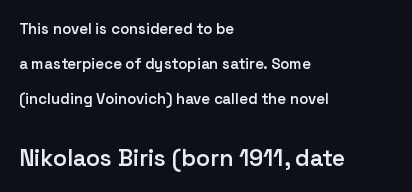
{"italic": "no", "bold": "semi", "underline": "no", "align": "left", "line_spacing": "loose", "line_spacing_ratio": 2.34, "letter_spacing": "normal", "letter_spacing_em": 0.0, "larger_block": "second", "size_ratio": 1.53, "glyph_px": 23}
